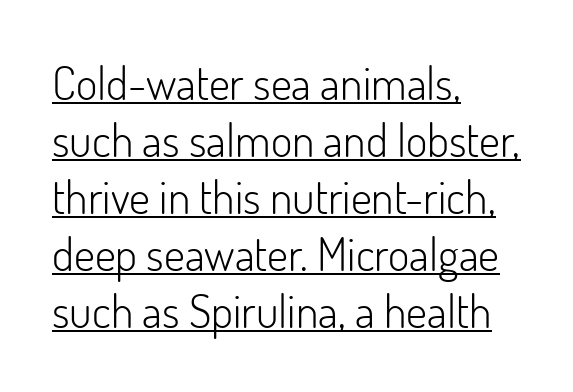
The lettering holds an erect, upright posture throughout. Examine the stroke ends and you'll find no serifs. Horizontal alignment here is leftward, the default for most running prose. The rendering uses natural spacing where letterforms have individual widths.
